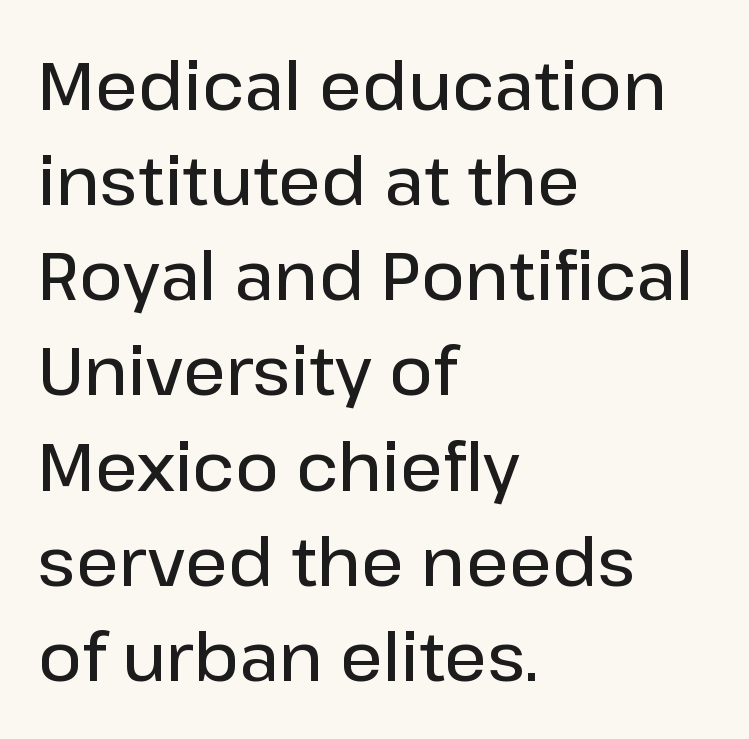
Q: Is the text bold? A: Semi-bold.
Q: Is the text italic (slanted)? A: No, it is upright.
Q: Is the typeface a serif or a sans-serif typeface? A: Sans-serif.
Q: Is the text underlined? A: No.
Q: How is the paragraph aligned? A: Left-aligned.
Q: Is the spacing between letters normal or unusually wide? A: Normal.
Q: Is the spacing between lines tight, normal or loose? A: Normal.
Q: Width (condensed, normal, or wide)? A: Normal.
Q: Stroke contrast? A: Low.
Q: x-height? A: Medium.
Q: Monospaced? A: No.
